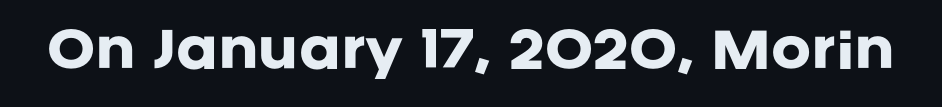
The image shows 48 px heavy sans-serif type, upright; set normal letter spacing, not underlined; low stroke contrast and a large x-height.
